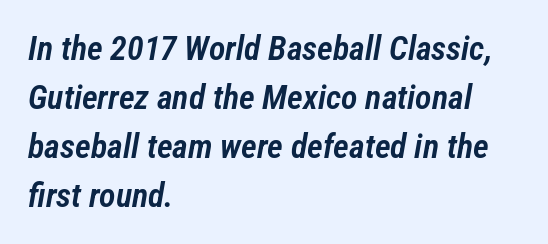
{"italic": "yes", "lean": "right", "slant_degrees": 12, "bold": "semi", "weight": "semibold", "width": "condensed", "stroke_contrast": "low", "x_height": "medium", "monospaced": "no", "underline": "no", "align": "left", "line_spacing": "normal", "line_spacing_ratio": 1.44, "letter_spacing": "normal", "letter_spacing_em": 0.0, "glyph_px": 34}
